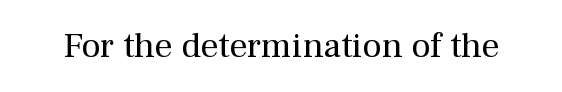
Q: Is the text bold? A: No.
Q: Is the text italic (slanted)? A: No, it is upright.
Q: Is the typeface a serif or a sans-serif typeface? A: Serif.
Q: Is the text underlined? A: No.
Q: Is the spacing between letters normal or unusually wide? A: Normal.
Q: Width (condensed, normal, or wide)? A: Normal.
Q: Stroke contrast? A: Medium.
Q: x-height? A: Medium.
Q: Monospaced? A: No.
